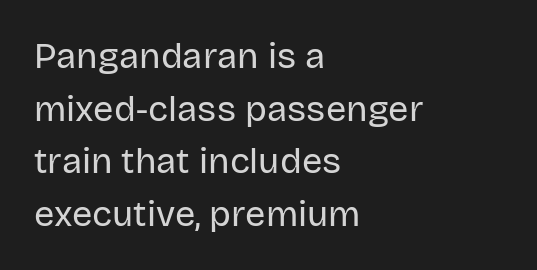
{"serif": "no", "italic": "no", "bold": "no", "weight": "regular", "width": "normal", "stroke_contrast": "low", "x_height": "large", "monospaced": "no", "underline": "no", "align": "left", "line_spacing": "normal", "line_spacing_ratio": 1.46, "letter_spacing": "normal", "letter_spacing_em": 0.0, "glyph_px": 36}
